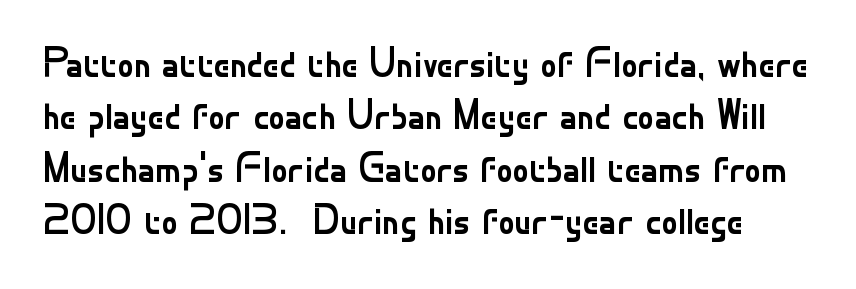
The image shows 41 px regular-weight sans-serif type, upright; set normal line spacing (1.28x), normal letter spacing, not underlined; low stroke contrast and a small x-height.
